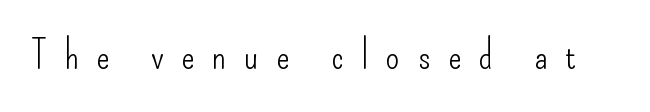
Type without underlining. Do the characters align in a grid? No, the font is proportional. Style check: upright. Is the stroke heavy? The answer is a plain regular-or-lighter. The horizontal fit of the characters is loose and conspicuously gappy.
